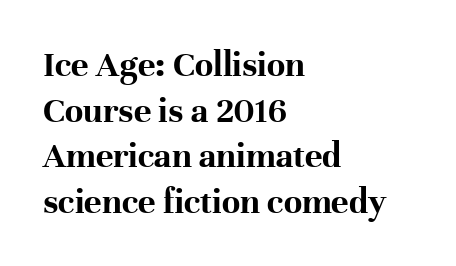
The image shows 37 px bold serif type, upright; set left-aligned, line spacing 1.23x, normal letter spacing, not underlined; high stroke contrast and a medium x-height.
